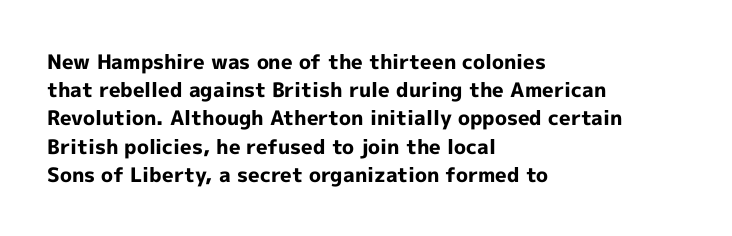
Q: Is the text bold? A: Yes.
Q: Is the text italic (slanted)? A: No, it is upright.
Q: Is the text underlined? A: No.
Q: How is the paragraph aligned? A: Left-aligned.
Q: Is the spacing between letters normal or unusually wide? A: Normal.
Q: Is the spacing between lines tight, normal or loose? A: Normal.
